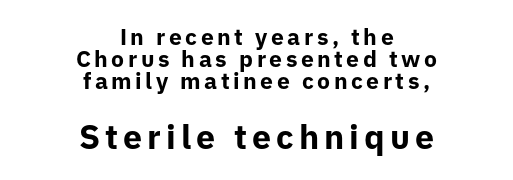
Q: Is the text bold? A: Yes.
Q: Is the text italic (slanted)? A: No, it is upright.
Q: Is the typeface a serif or a sans-serif typeface? A: Sans-serif.
Q: Is the text underlined? A: No.
Q: How is the paragraph aligned? A: Centered.
Q: Is the spacing between lines tight, normal or loose? A: Tight.
Q: Which block of text is set in a larger size, the first (top) or the second (bottom)? A: The second (bottom) one.
Q: Width (condensed, normal, or wide)? A: Normal.
Q: Stroke contrast? A: Low.
Q: x-height? A: Medium.
Q: Monospaced? A: No.
